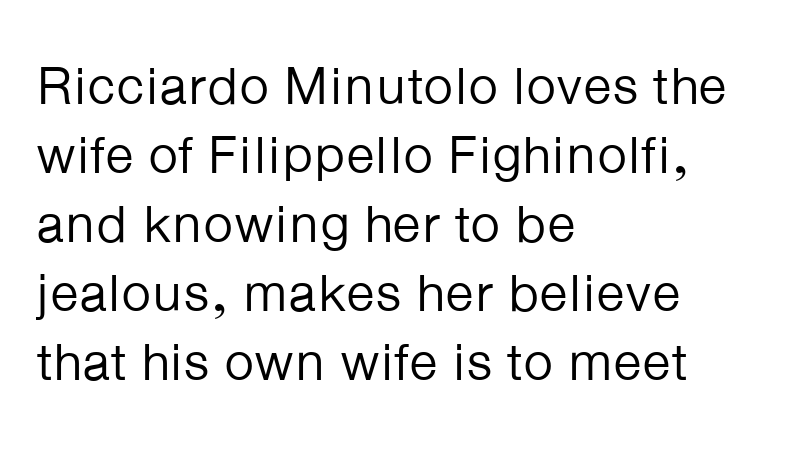
Q: Is the text bold? A: No.
Q: Is the text italic (slanted)? A: No, it is upright.
Q: Is the typeface a serif or a sans-serif typeface? A: Sans-serif.
Q: Is the text underlined? A: No.
Q: How is the paragraph aligned? A: Left-aligned.
Q: Is the spacing between letters normal or unusually wide? A: Normal.
Q: Is the spacing between lines tight, normal or loose? A: Normal.
Q: Width (condensed, normal, or wide)? A: Normal.
Q: Stroke contrast? A: Low.
Q: x-height? A: Medium.
Q: Monospaced? A: No.
